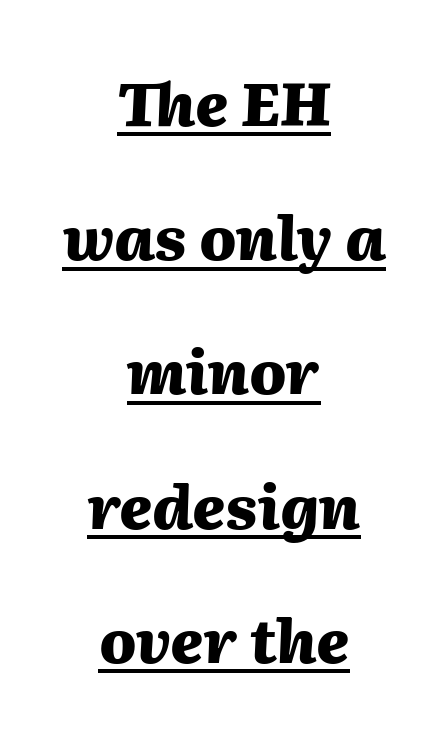
The image shows 61 px heavy type, italic (leaning right); set centered, loose line spacing (2.2x), normal letter spacing, underlined; medium stroke contrast and a medium x-height.
